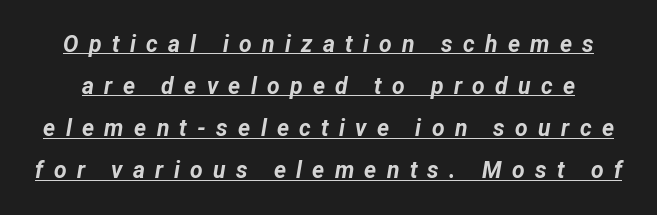
{"italic": "yes", "lean": "right", "slant_degrees": 12, "bold": "yes", "underline": "yes", "line_spacing_ratio": 1.83, "letter_spacing": "wide", "letter_spacing_em": 0.45, "glyph_px": 23}
